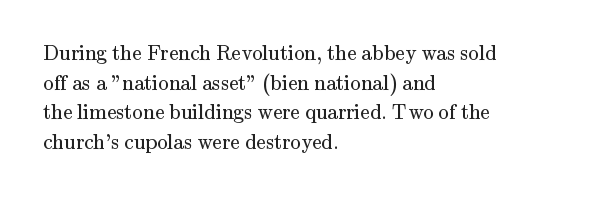
Quick note: underline off. Do the letters lean? They stand straight. The text block is weighted toward the left margin, trailing off unevenly rightward. This rendering leaves character spacing at its baseline value. Vertical spacing — default.
